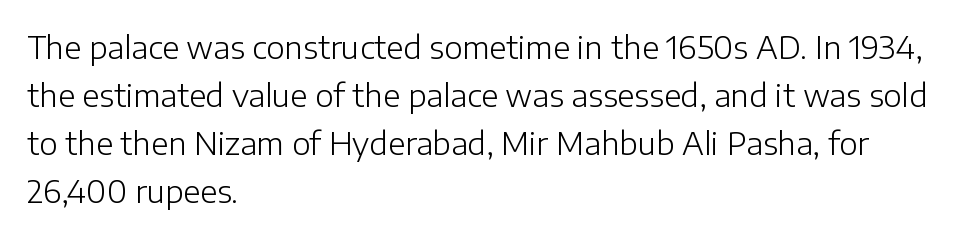
Q: Is the text bold? A: No.
Q: Is the text italic (slanted)? A: No, it is upright.
Q: Is the typeface a serif or a sans-serif typeface? A: Sans-serif.
Q: Is the text underlined? A: No.
Q: How is the paragraph aligned? A: Left-aligned.
Q: Is the spacing between letters normal or unusually wide? A: Normal.
Q: Is the spacing between lines tight, normal or loose? A: Normal.
Q: Width (condensed, normal, or wide)? A: Normal.
Q: Stroke contrast? A: Low.
Q: x-height? A: Medium.
Q: Monospaced? A: No.
